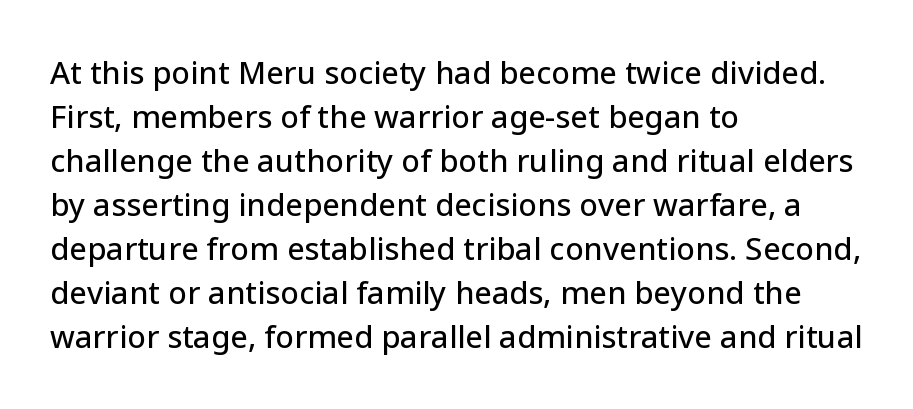
{"serif": "no", "italic": "no", "width": "normal", "stroke_contrast": "low", "x_height": "medium", "monospaced": "no", "underline": "no", "align": "left", "line_spacing": "normal", "line_spacing_ratio": 1.42, "letter_spacing": "normal", "letter_spacing_em": 0.0, "glyph_px": 31}
